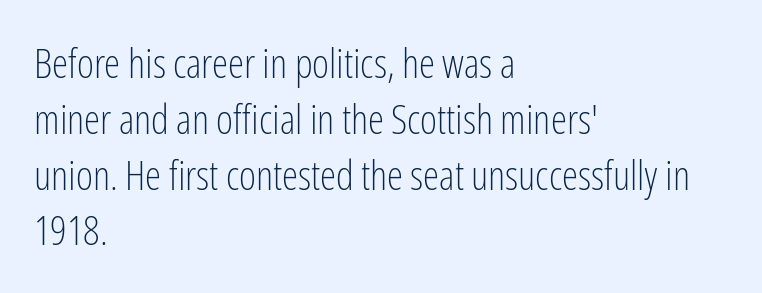
Q: Is the text bold? A: No.
Q: Is the text italic (slanted)? A: No, it is upright.
Q: Is the typeface a serif or a sans-serif typeface? A: Sans-serif.
Q: Is the text underlined? A: No.
Q: How is the paragraph aligned? A: Left-aligned.
Q: Is the spacing between letters normal or unusually wide? A: Normal.
Q: Is the spacing between lines tight, normal or loose? A: Normal.
Q: Width (condensed, normal, or wide)? A: Condensed.
Q: Stroke contrast? A: Low.
Q: x-height? A: Medium.
Q: Monospaced? A: No.
